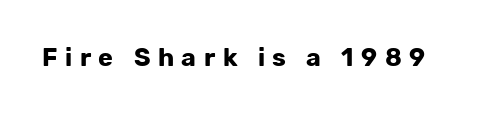
{"italic": "no", "bold": "yes", "underline": "no", "letter_spacing": "wide", "letter_spacing_em": 0.3, "glyph_px": 25}
